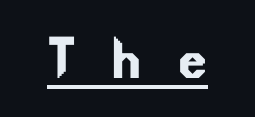
The image shows 71 px sans-serif type; set unusually wide letter spacing (+0.49 em), underlined; low stroke contrast and a small x-height.
